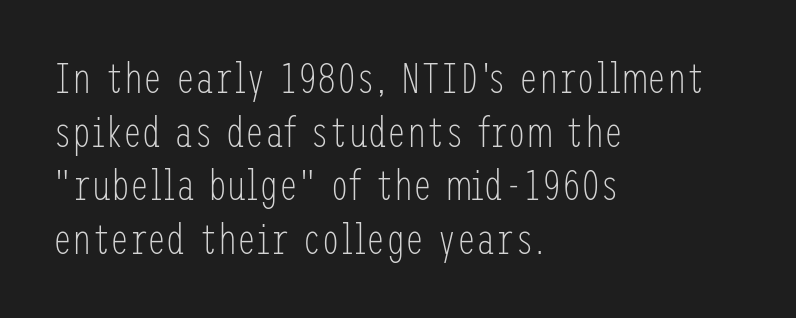
The image shows 43 px light, condensed sans-serif type, upright; set left-aligned, normal line spacing (1.25x), normal letter spacing, not underlined; low stroke contrast and a medium x-height.
